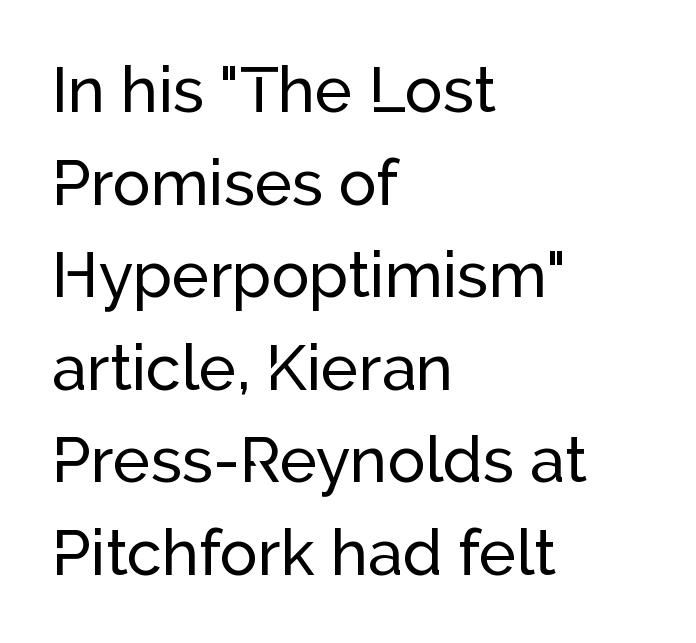
{"serif": "no", "italic": "no", "width": "normal", "stroke_contrast": "low", "x_height": "medium", "monospaced": "no", "underline": "no", "align": "left", "line_spacing": "normal", "line_spacing_ratio": 1.47, "letter_spacing": "normal", "letter_spacing_em": 0.0, "glyph_px": 63}
